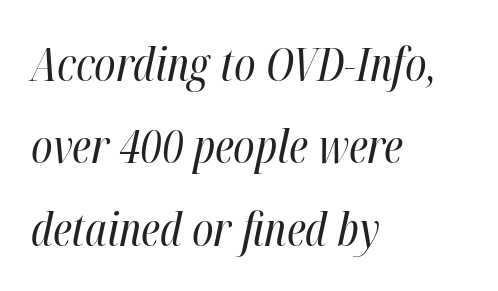
{"italic": "yes", "lean": "right", "slant_degrees": 12, "bold": "no", "weight": "regular", "width": "condensed", "stroke_contrast": "high", "x_height": "medium", "monospaced": "no", "underline": "no", "align": "left", "line_spacing_ratio": 1.79, "letter_spacing": "normal", "letter_spacing_em": 0.0, "glyph_px": 46}
